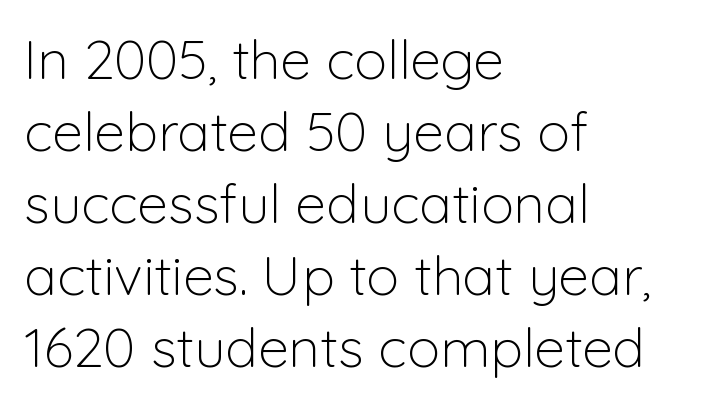
Nope, not italic — everything's standing straight. No word sits above an underline. Each letter keeps its own natural width here, so spacing adapts to shape. Line beginnings align vertically; line endings do not.
